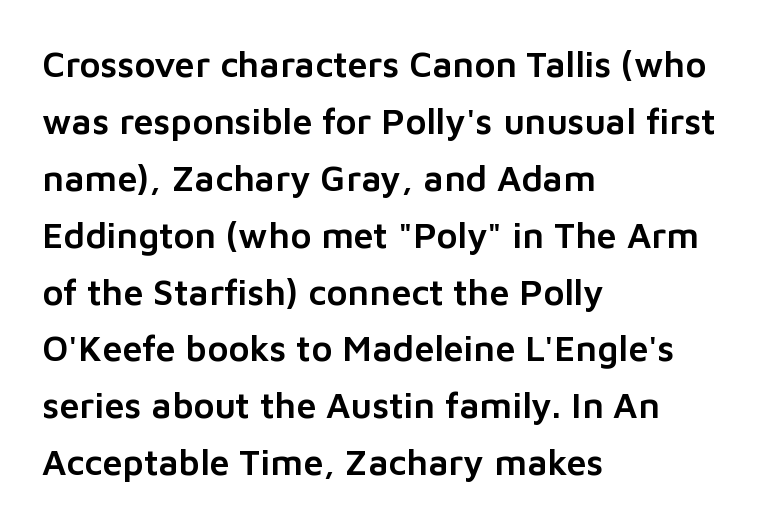
This sample keeps an unexceptional amount of space between lines. In terms of posture, this sample is upright. Tracking here is standard; glyphs follow each other at the usual distance. Short and long lines alike share a common starting point at left. These lines are composed in type without serifs. Character widths vary here, with narrow letters taking less room than wide ones.
